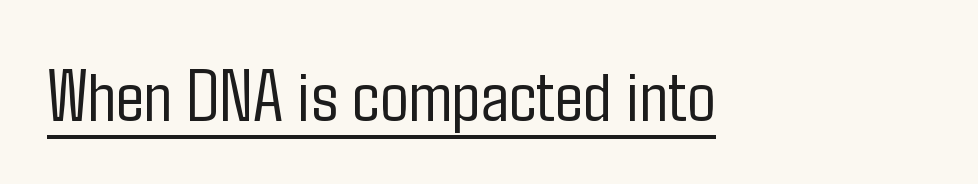
The image shows 75 px light, condensed sans-serif type, upright; set normal letter spacing, underlined; low stroke contrast and a medium x-height.
